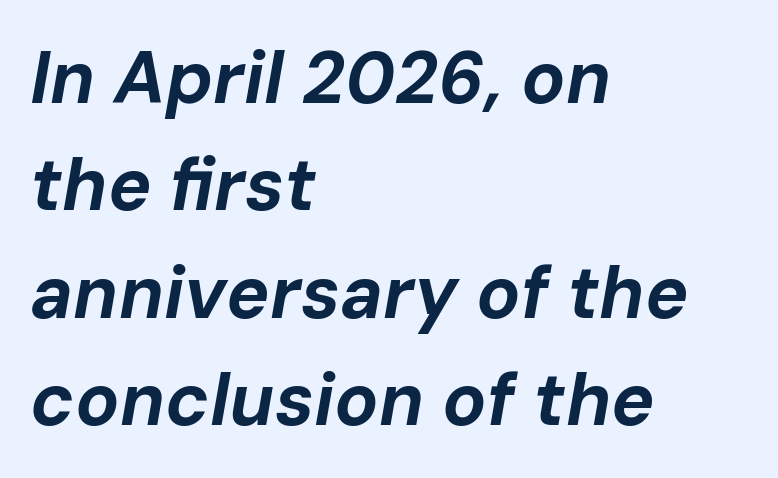
Q: Is the text bold? A: Yes.
Q: Is the text italic (slanted)? A: Yes, it leans right by about 10 degrees.
Q: Is the text underlined? A: No.
Q: How is the paragraph aligned? A: Left-aligned.
Q: Is the spacing between letters normal or unusually wide? A: Normal.
Q: Is the spacing between lines tight, normal or loose? A: Normal.
Q: Width (condensed, normal, or wide)? A: Normal.
Q: Stroke contrast? A: Low.
Q: x-height? A: Medium.
Q: Monospaced? A: No.
